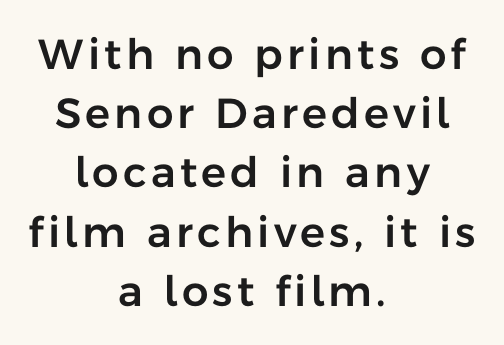
Q: Is the text italic (slanted)? A: No, it is upright.
Q: Is the typeface a serif or a sans-serif typeface? A: Sans-serif.
Q: Is the text underlined? A: No.
Q: How is the paragraph aligned? A: Centered.
Q: Is the spacing between lines tight, normal or loose? A: Normal.
Q: Width (condensed, normal, or wide)? A: Normal.
Q: Stroke contrast? A: Low.
Q: x-height? A: Medium.
Q: Monospaced? A: No.
